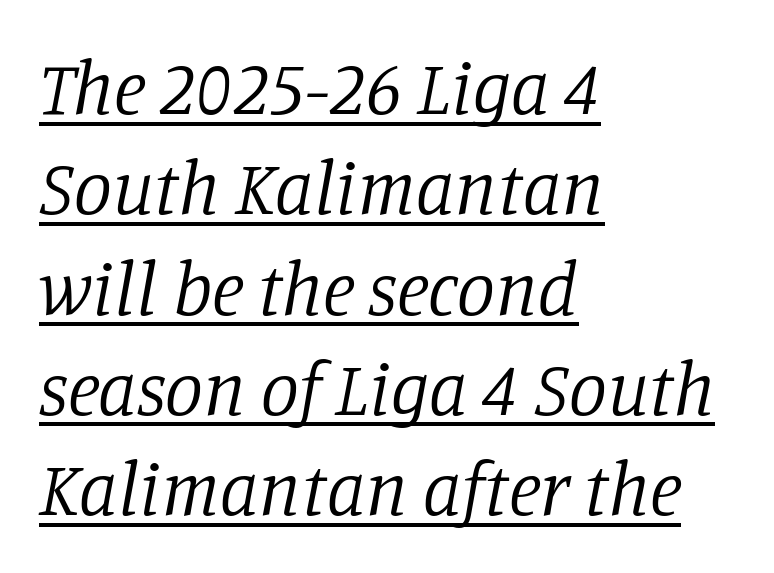
{"serif": "yes", "italic": "yes", "lean": "right", "slant_degrees": 11, "bold": "no", "weight": "regular", "width": "normal", "stroke_contrast": "low", "x_height": "large", "monospaced": "no", "underline": "yes", "align": "left", "line_spacing": "normal", "line_spacing_ratio": 1.32, "letter_spacing": "normal", "letter_spacing_em": 0.0, "glyph_px": 76}
